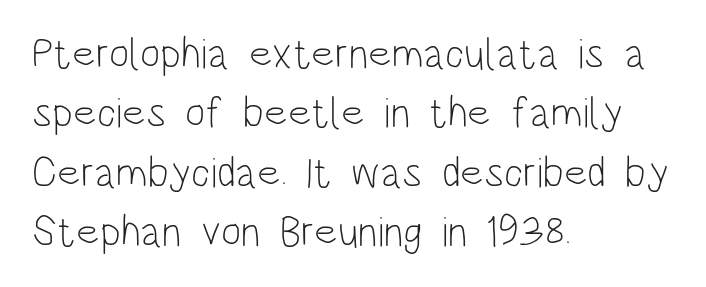
The image shows 43 px light, condensed sans-serif type, upright; set left-aligned, normal line spacing (1.38x), normal letter spacing, not underlined; low stroke contrast and a large x-height.
